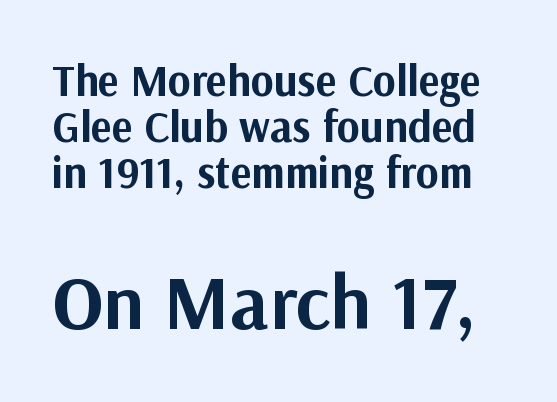
Q: Is the text bold? A: Yes.
Q: Is the text italic (slanted)? A: No, it is upright.
Q: Is the typeface a serif or a sans-serif typeface? A: Sans-serif.
Q: Is the text underlined? A: No.
Q: Is the spacing between letters normal or unusually wide? A: Normal.
Q: Is the spacing between lines tight, normal or loose? A: Tight.
Q: Which block of text is set in a larger size, the first (top) or the second (bottom)? A: The second (bottom) one.
Q: Width (condensed, normal, or wide)? A: Normal.
Q: Stroke contrast? A: Medium.
Q: x-height? A: Medium.
Q: Monospaced? A: No.
